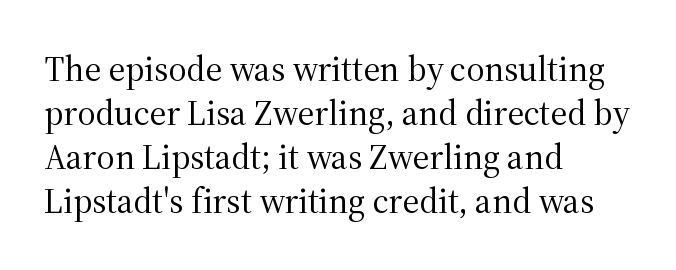
The image shows 35 px regular-weight serif type, upright; set left-aligned, normal line spacing (1.26x), normal letter spacing, not underlined; medium stroke contrast and a medium x-height.
